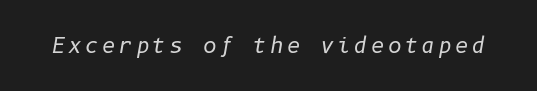
In terms of posture, this sample is oblique. The words here are not underlined. Stem width sits at or under what a default text font uses.
